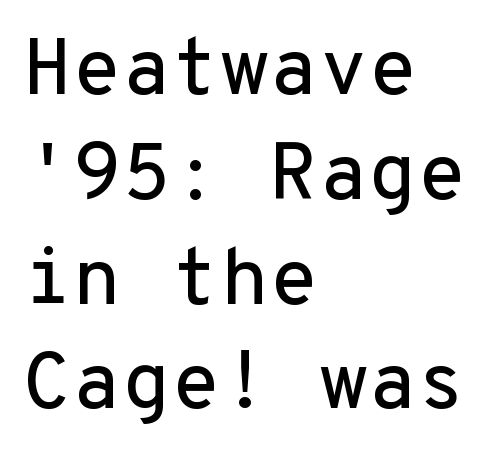
{"serif": "no", "italic": "no", "width": "normal", "stroke_contrast": "low", "x_height": "medium", "monospaced": "yes", "underline": "no", "align": "left", "line_spacing": "normal", "line_spacing_ratio": 1.31, "letter_spacing": "normal", "letter_spacing_em": 0.0, "glyph_px": 80}
